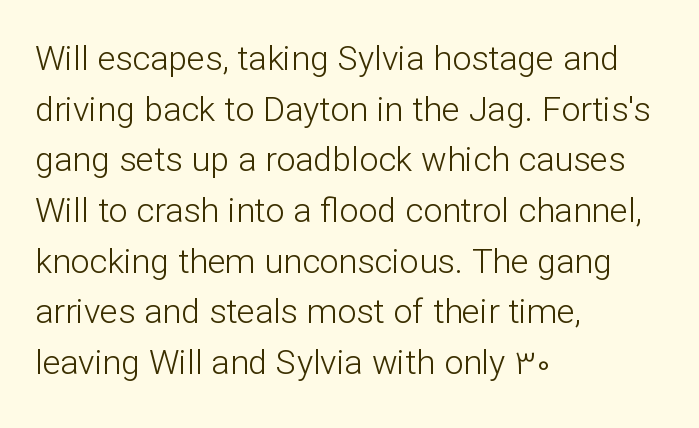
The image shows 34 px light sans-serif type, upright; set left-aligned, normal line spacing (1.49x), normal letter spacing, not underlined; low stroke contrast and a medium x-height.
